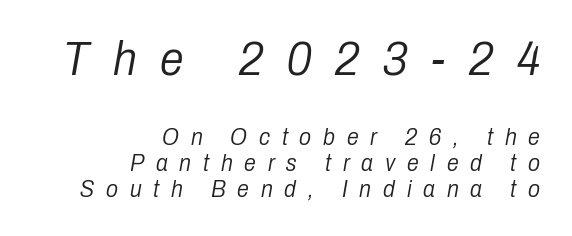
The rendering anchors every line to the right-hand side. Has an underline been added? It has not. The text carries the slant typical of an italic or oblique font. Which of the two is more prominent by size? The first, at the top. Spacing verdict: proportional, widths tailored to each character. The horizontal fit of the characters is loose and conspicuously gappy.
